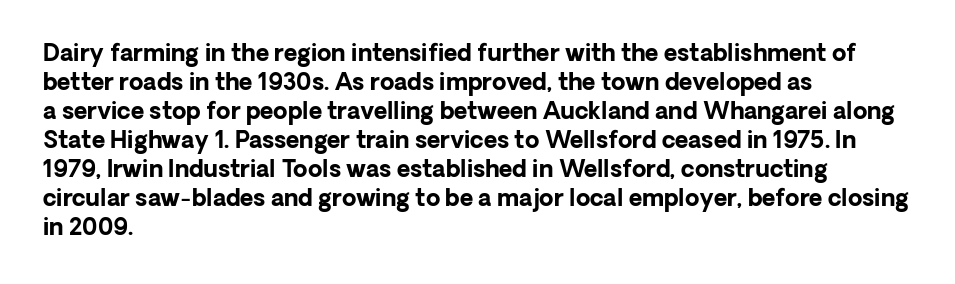
The typography opts for an upright posture over an oblique one. What weight is shown? A full bold with thick strokes. How would I describe the line gaps? Plain and ordinary. Each line starts at the same left margin while the right side varies.
